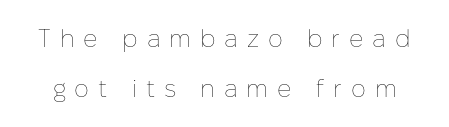
Q: Is the text bold? A: No.
Q: Is the text italic (slanted)? A: No, it is upright.
Q: Is the text underlined? A: No.
Q: Is the spacing between letters normal or unusually wide? A: Unusually wide.
Q: Is the spacing between lines tight, normal or loose? A: Loose.
